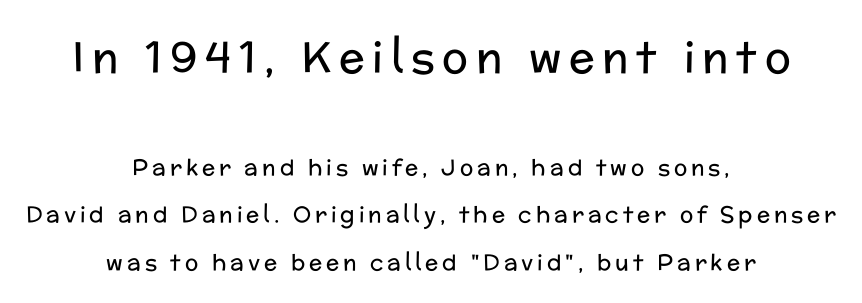
{"serif": "no", "italic": "no", "bold": "no", "weight": "regular", "width": "normal", "stroke_contrast": "low", "x_height": "medium", "monospaced": "no", "underline": "no", "align": "center", "line_spacing": "loose", "line_spacing_ratio": 2.14, "larger_block": "first", "size_ratio": 1.95, "glyph_px": 43}
